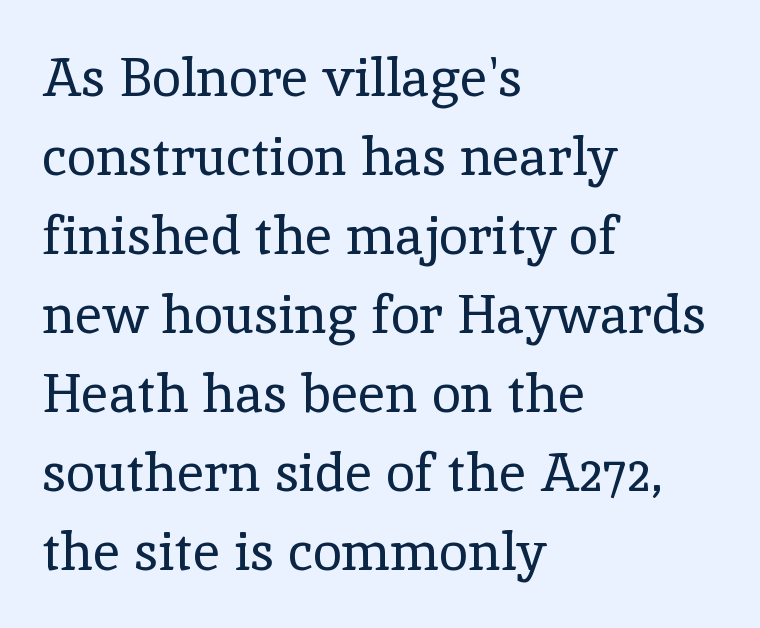
The image shows 53 px regular-weight serif type, upright; set left-aligned, normal line spacing (1.49x), normal letter spacing, not underlined; a medium x-height.
